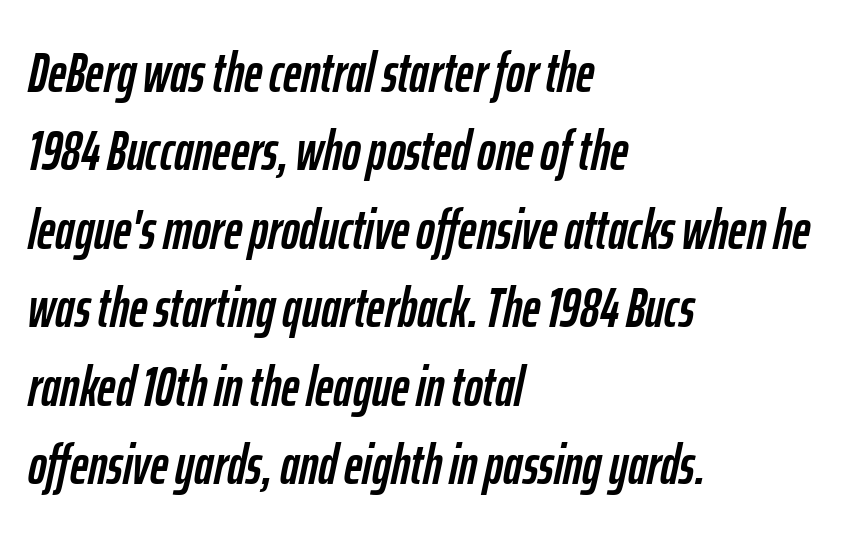
Q: Is the text italic (slanted)? A: Yes, it leans right by about 12 degrees.
Q: Is the text underlined? A: No.
Q: How is the paragraph aligned? A: Left-aligned.
Q: Is the spacing between letters normal or unusually wide? A: Normal.
Q: Is the spacing between lines tight, normal or loose? A: Normal.
Q: Width (condensed, normal, or wide)? A: Condensed.
Q: Stroke contrast? A: Low.
Q: x-height? A: Medium.
Q: Monospaced? A: No.
